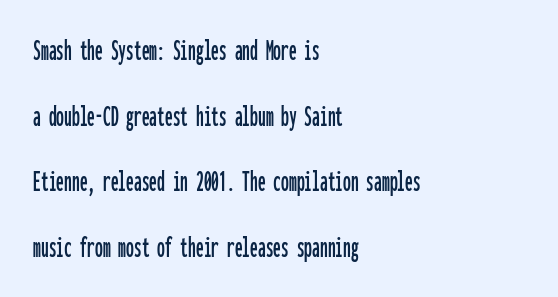
The image shows 31 px condensed sans-serif type, upright, monospaced; set left-aligned, loose line spacing (2.12x), normal letter spacing, not underlined; low stroke contrast and a medium x-height.
